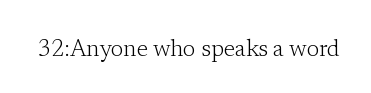
The image shows 23 px text type, upright; set normal letter spacing, not underlined.
